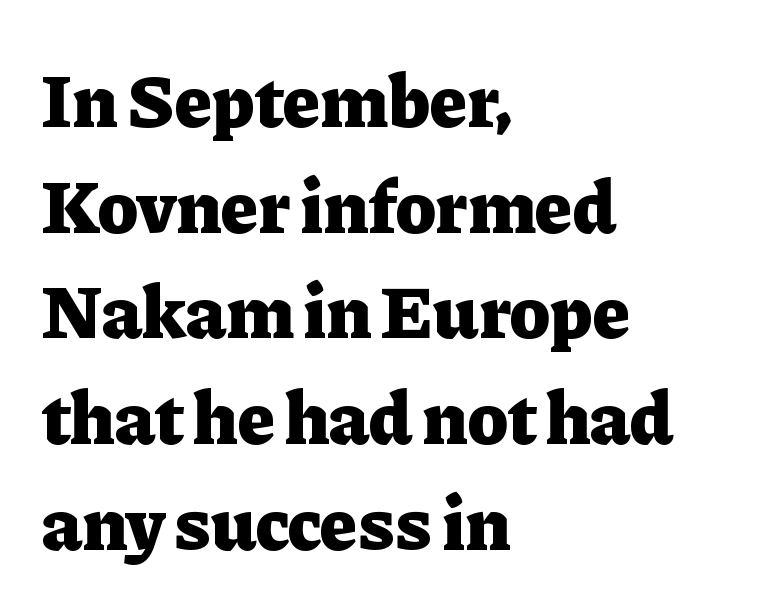
Q: Is the text bold? A: Yes.
Q: Is the text italic (slanted)? A: No, it is upright.
Q: Is the typeface a serif or a sans-serif typeface? A: Serif.
Q: Is the text underlined? A: No.
Q: How is the paragraph aligned? A: Left-aligned.
Q: Is the spacing between letters normal or unusually wide? A: Normal.
Q: Is the spacing between lines tight, normal or loose? A: Normal.
Q: Width (condensed, normal, or wide)? A: Normal.
Q: Stroke contrast? A: Low.
Q: x-height? A: Medium.
Q: Monospaced? A: No.
